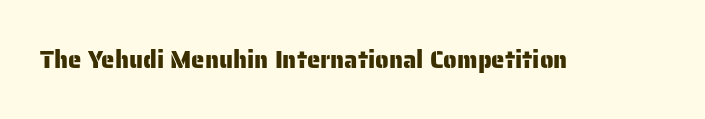
Q: Is the text italic (slanted)? A: No, it is upright.
Q: Is the text underlined? A: No.
Q: Is the spacing between letters normal or unusually wide? A: Normal.
